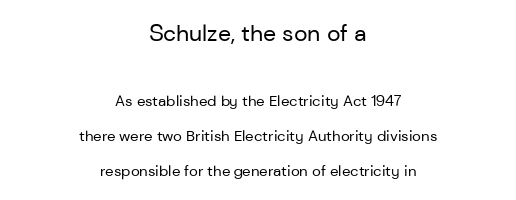
{"italic": "no", "bold": "no", "underline": "no", "align": "center", "line_spacing": "loose", "line_spacing_ratio": 2.36, "letter_spacing": "normal", "letter_spacing_em": 0.0, "larger_block": "first", "size_ratio": 1.53, "glyph_px": 23}
